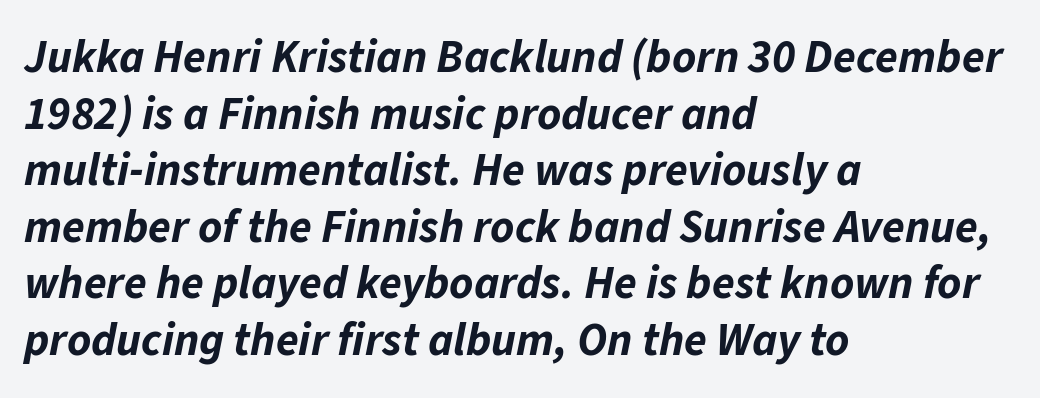
The image shows 46 px bold type, italic (leaning right); set left-aligned, line spacing 1.23x, normal letter spacing, not underlined; low stroke contrast and a medium x-height.
